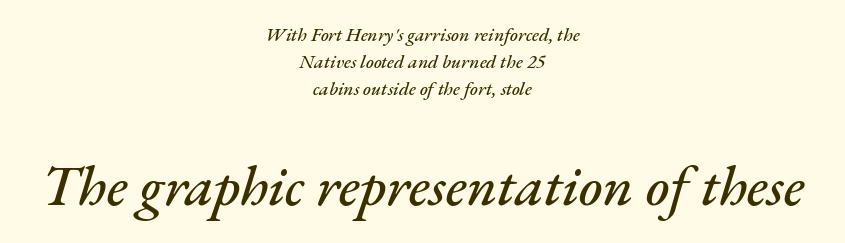
The image shows 57 px text type, italic (leaning right); set centered, normal line spacing (1.41x), normal letter spacing, not underlined; the second (bottom) block is 3.0x larger; medium stroke contrast and a small x-height.
